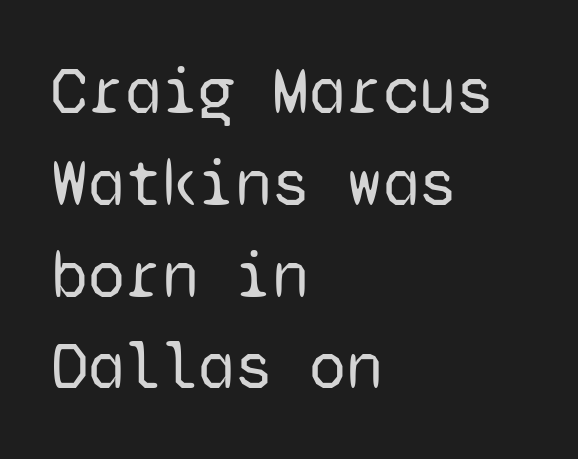
{"serif": "no", "italic": "no", "bold": "no", "weight": "regular", "width": "normal", "stroke_contrast": "low", "x_height": "medium", "monospaced": "yes", "underline": "no", "align": "left", "line_spacing": "normal", "line_spacing_ratio": 1.37, "letter_spacing": "normal", "letter_spacing_em": 0.0, "glyph_px": 67}
